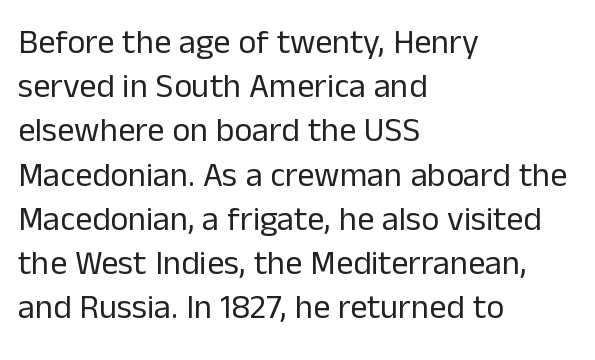
{"serif": "no", "italic": "no", "bold": "no", "weight": "regular", "width": "normal", "stroke_contrast": "low", "x_height": "medium", "monospaced": "no", "underline": "no", "align": "left", "line_spacing": "normal", "line_spacing_ratio": 1.3, "letter_spacing": "normal", "letter_spacing_em": 0.0, "glyph_px": 34}
